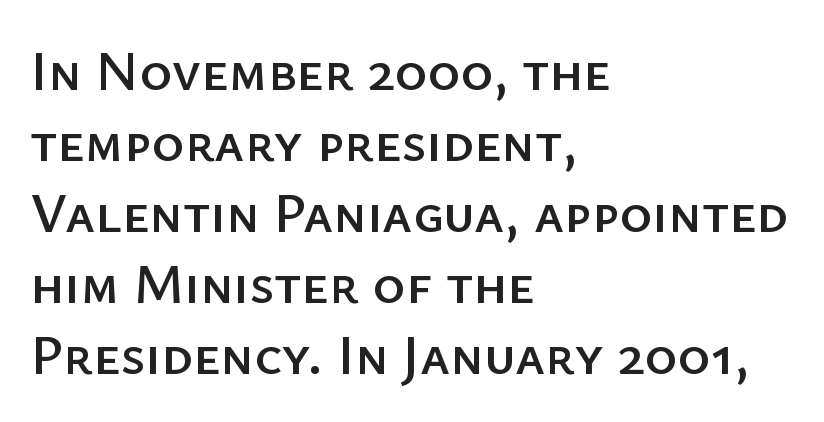
{"serif": "no", "italic": "no", "width": "normal", "stroke_contrast": "low", "x_height": "medium", "monospaced": "no", "underline": "no", "align": "left", "line_spacing": "normal", "line_spacing_ratio": 1.27, "letter_spacing": "normal", "letter_spacing_em": 0.0, "glyph_px": 56}
